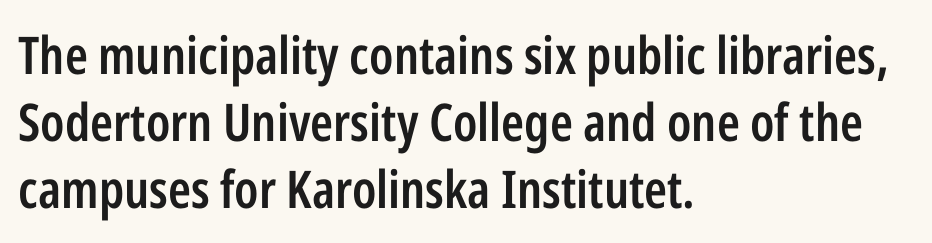
The image shows 52 px semibold, condensed sans-serif type, upright; set left-aligned, normal line spacing (1.29x), normal letter spacing, not underlined; low stroke contrast and a medium x-height.
